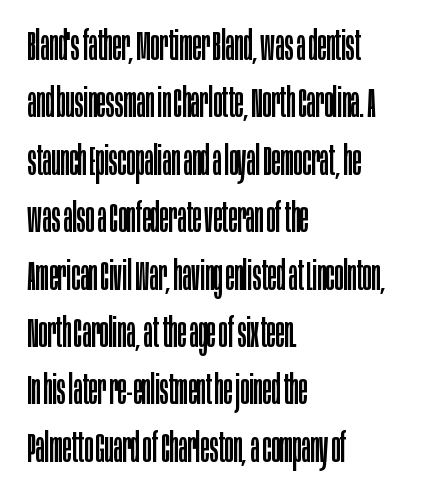
The image shows 41 px regular-weight, condensed sans-serif type, upright; set left-aligned, normal line spacing (1.4x), normal letter spacing, not underlined; low stroke contrast and a large x-height.
